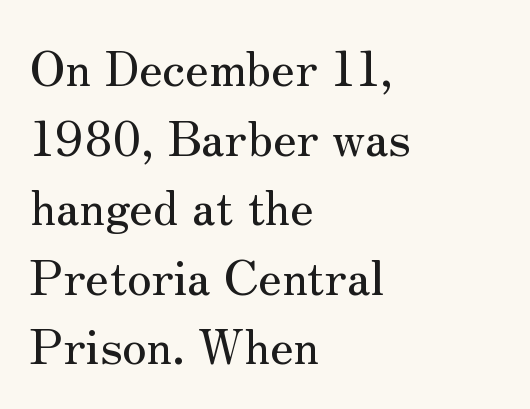
The image shows 48 px serif type, upright; set left-aligned, normal line spacing (1.45x), normal letter spacing, not underlined; medium stroke contrast and a small x-height.
